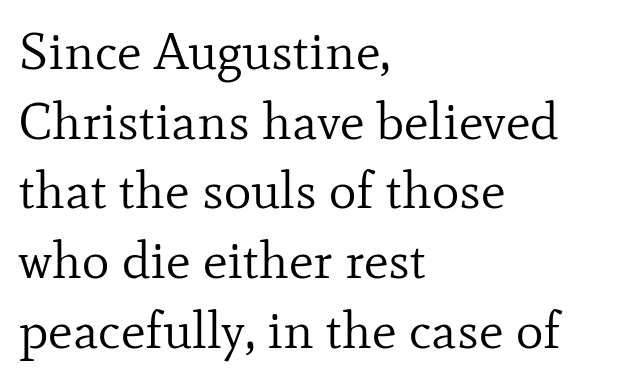
The image shows 52 px regular-weight serif type, upright; set left-aligned, normal line spacing (1.34x), normal letter spacing, not underlined; low stroke contrast and a small x-height.
